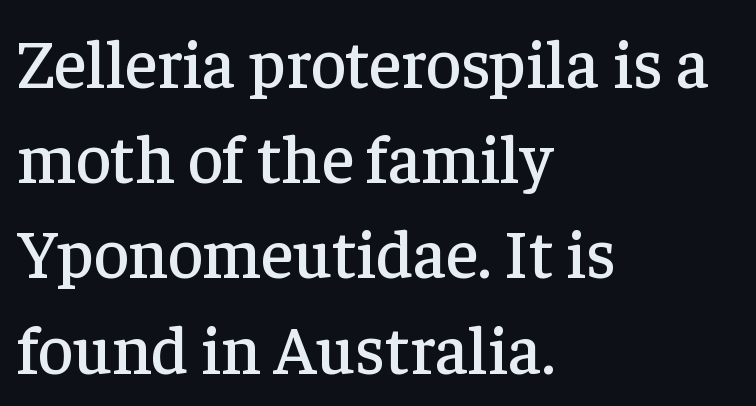
Is this a fixed-width face? No — the glyphs have proportional, varying widths. Does the type have serifs? Yes, each stem ends in a small foot. Posture: upright roman. The rendering keeps characters at their native spacing.
